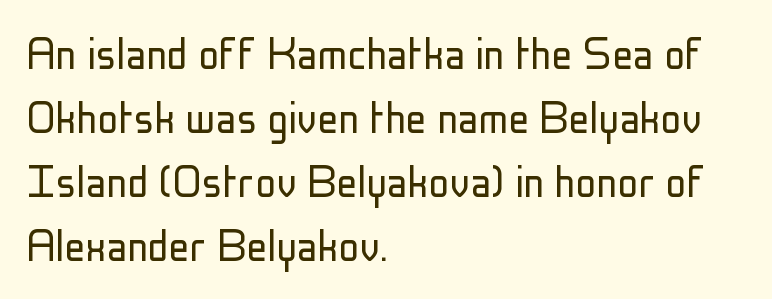
{"serif": "no", "italic": "no", "bold": "no", "weight": "light", "width": "condensed", "stroke_contrast": "low", "x_height": "medium", "monospaced": "no", "underline": "no", "align": "left", "line_spacing_ratio": 1.23, "letter_spacing": "normal", "letter_spacing_em": 0.0, "glyph_px": 52}
